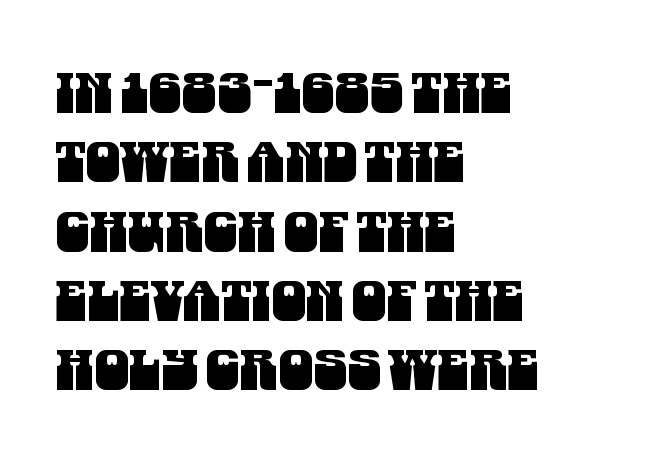
The image shows 55 px condensed sans-serif type; set left-aligned, normal line spacing (1.26x), normal letter spacing, not underlined; medium stroke contrast and a large x-height.
